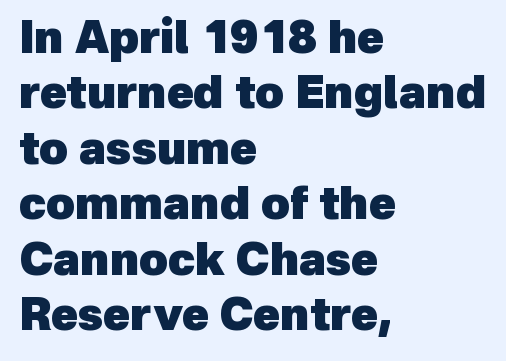
The image shows 44 px heavy sans-serif type; set left-aligned, normal line spacing (1.26x), normal letter spacing, not underlined; a medium x-height.
